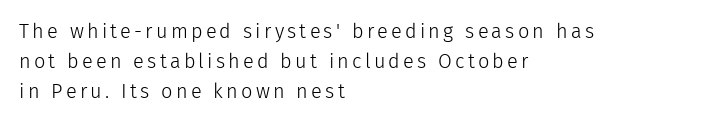
The image shows 20 px text type, upright; set left-aligned, normal line spacing (1.51x), not underlined.
